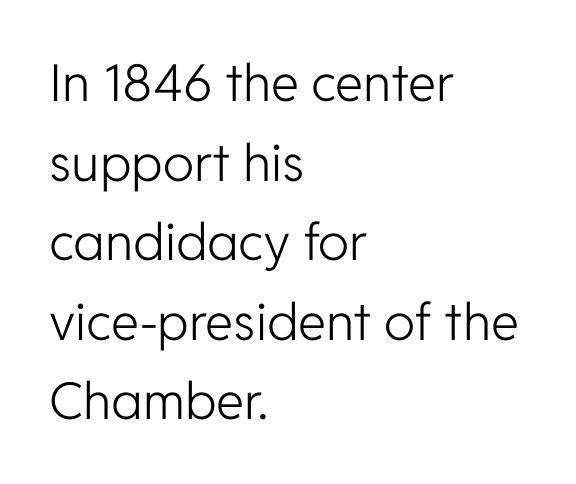
Q: Is the text bold? A: No.
Q: Is the text italic (slanted)? A: No, it is upright.
Q: Is the typeface a serif or a sans-serif typeface? A: Sans-serif.
Q: Is the text underlined? A: No.
Q: How is the paragraph aligned? A: Left-aligned.
Q: Is the spacing between letters normal or unusually wide? A: Normal.
Q: Is the spacing between lines tight, normal or loose? A: Normal.
Q: Width (condensed, normal, or wide)? A: Normal.
Q: Stroke contrast? A: Low.
Q: x-height? A: Medium.
Q: Monospaced? A: No.
